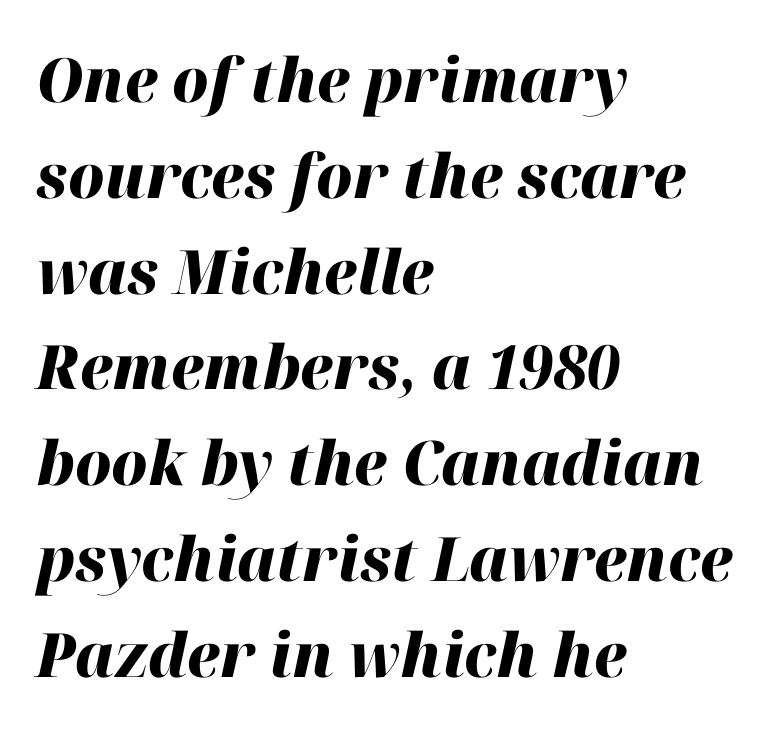
Q: Is the text bold? A: Yes.
Q: Is the text italic (slanted)? A: Yes, it leans right by about 12 degrees.
Q: Is the text underlined? A: No.
Q: How is the paragraph aligned? A: Left-aligned.
Q: Is the spacing between letters normal or unusually wide? A: Normal.
Q: Is the spacing between lines tight, normal or loose? A: Normal.
Q: Width (condensed, normal, or wide)? A: Normal.
Q: Stroke contrast? A: High.
Q: x-height? A: Medium.
Q: Monospaced? A: No.
